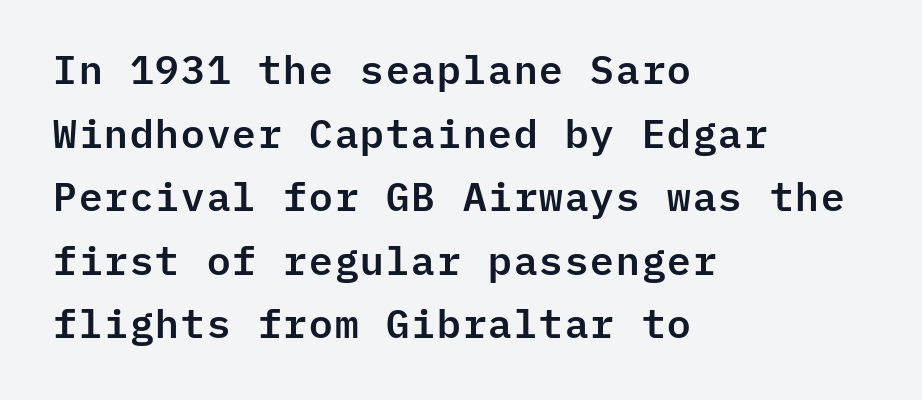
These lines were composed using upright roman letters. Leading: standard. The glyphs are unaccompanied by any horizontal stroke below them. The rendering anchors every line to the left-hand side. You could count columns in this text — the font is strictly monospaced. The designer went with a sans here, leaving each stem footless.
